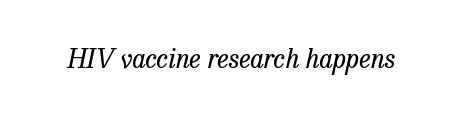
The image shows 26 px text type, italic (leaning right); set normal letter spacing, not underlined.
